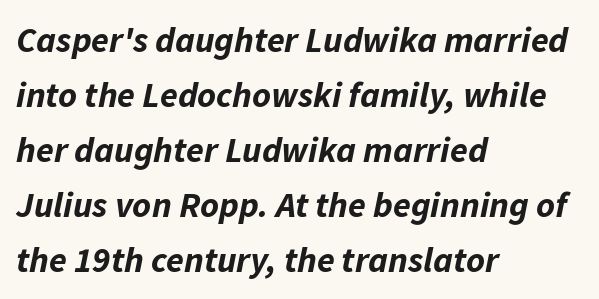
Look at the tracking — it's just the regular setting, nothing added. Beneath every word, the page is bare. The rendering anchors every line to the left-hand side. Notice how thick the strokes are: this is what a full bold looks like. The rows are spaced the way most documents space them. The text carries the slant typical of an italic or oblique font.
